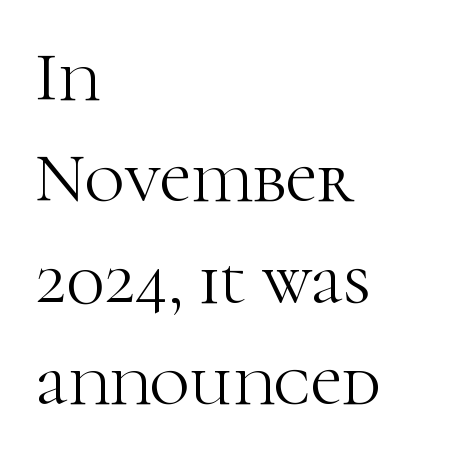
The image shows 69 px light serif type, upright; set left-aligned, normal line spacing (1.47x), normal letter spacing, not underlined; high stroke contrast and a medium x-height.
